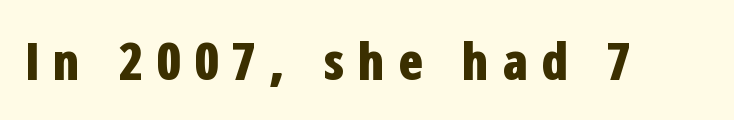
The type family on display is of the sans-serif kind. Do the letters lean? They stand straight. The letters advance in unequal steps, a hallmark of proportional type. Look at the tracking — it's clearly loosened, letters drifting apart.
